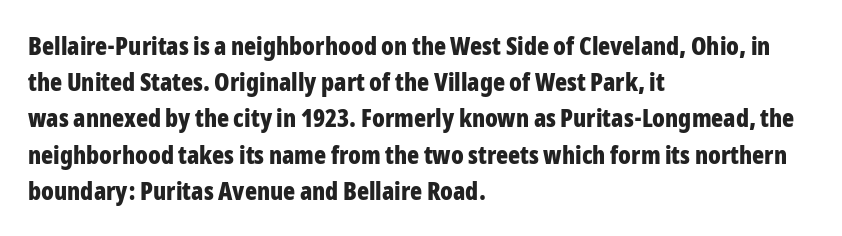
{"italic": "no", "bold": "yes", "underline": "no", "align": "left", "line_spacing": "normal", "line_spacing_ratio": 1.45, "letter_spacing": "normal", "letter_spacing_em": 0.0, "glyph_px": 25}
